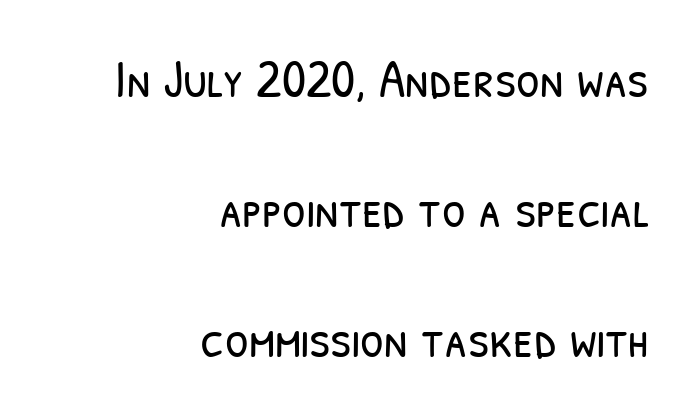
The passage shown is typeset with a sans-serif family. No extra tracking has been applied to these lines. These glyphs show unthickened strokes, regular width or finer. Rule under the text: the space is simply empty.
